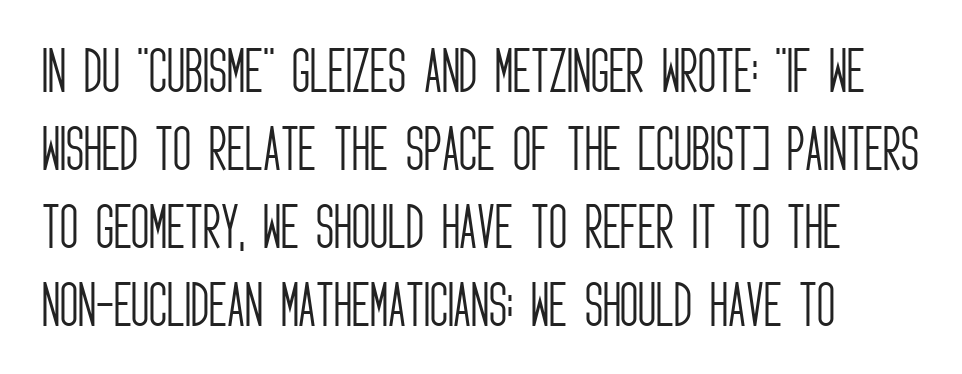
The passage shown is not bold in any degree. Tracking value appears to be zero — textbook default spacing. Each letter's strokes conclude bluntly, with no projecting serifs. Vertical strokes here are truly vertical. Any mark beneath the type? The region is blank.
